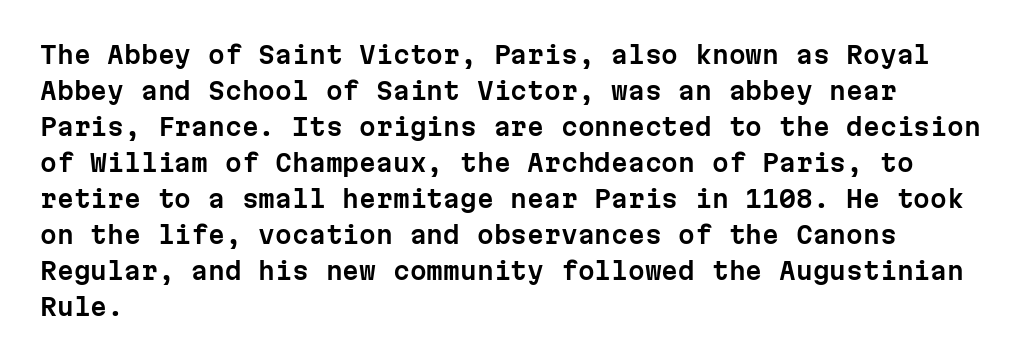
Q: Is the text italic (slanted)? A: No, it is upright.
Q: Is the text underlined? A: No.
Q: How is the paragraph aligned? A: Left-aligned.
Q: Is the spacing between letters normal or unusually wide? A: Normal.
Q: Is the spacing between lines tight, normal or loose? A: Normal.
